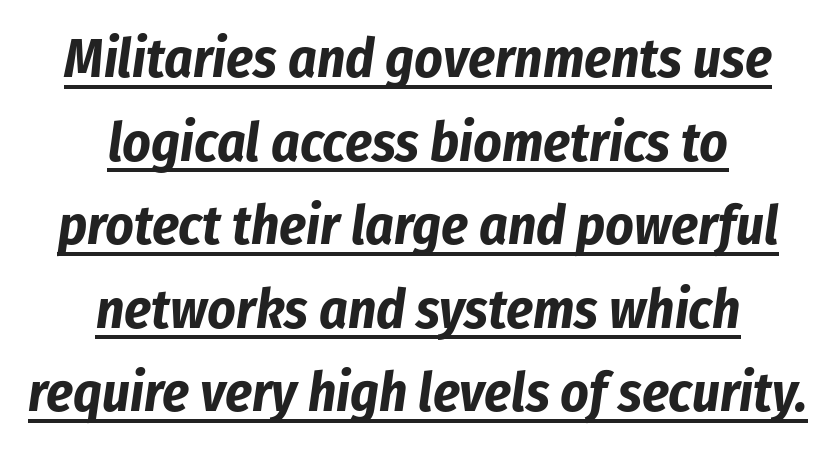
These lines are rendered in a variable-pitch font. There's an unmistakable incline to the writing here. The face used here is rendered with its standard letterfit. Vertical spacing — default. In terms of weight, the rendering is a true, heavy bold. The specimen includes a rule beneath the text block's lines.
